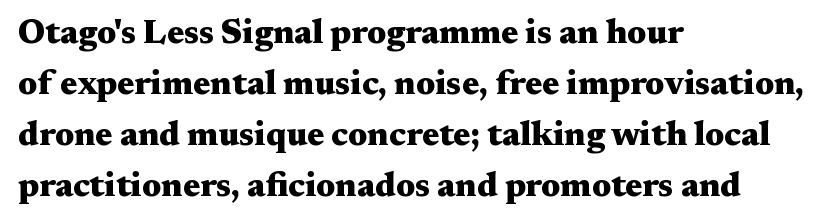
Font category for this specimen: serif. Layout note: lines flush left. Successive baselines arrive at the customary interval. The letterforms sit shoulder to shoulder at normal distance.
